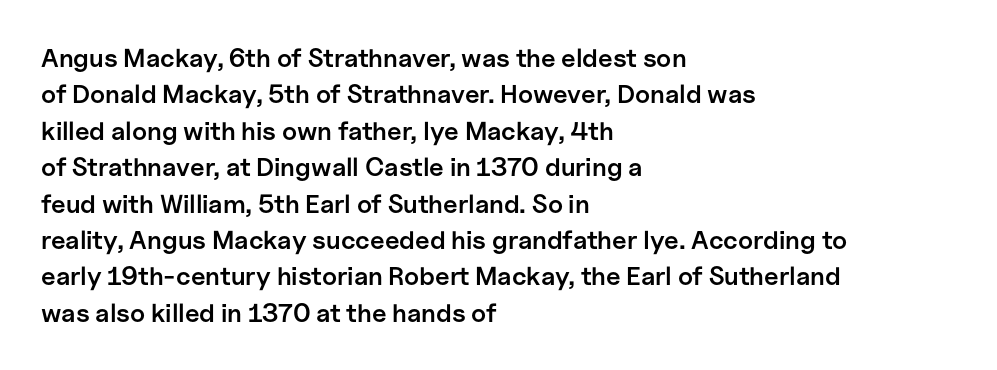
The image shows 26 px text type, upright; set left-aligned, normal line spacing (1.4x), normal letter spacing, not underlined.
